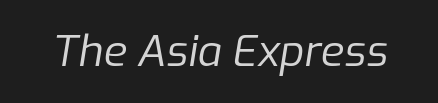
The image shows 43 px regular-weight type, italic (leaning right); set normal letter spacing, not underlined; low stroke contrast and a medium x-height.
